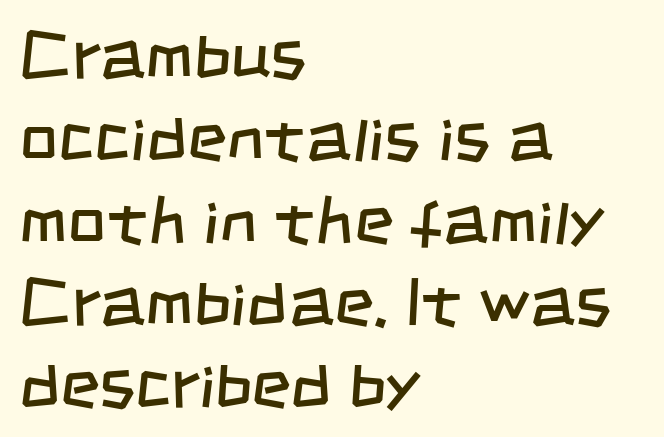
Q: Is the text bold? A: No.
Q: Is the typeface a serif or a sans-serif typeface? A: Sans-serif.
Q: Is the text underlined? A: No.
Q: How is the paragraph aligned? A: Left-aligned.
Q: Is the spacing between letters normal or unusually wide? A: Normal.
Q: Width (condensed, normal, or wide)? A: Condensed.
Q: Stroke contrast? A: Low.
Q: x-height? A: Large.
Q: Monospaced? A: No.
